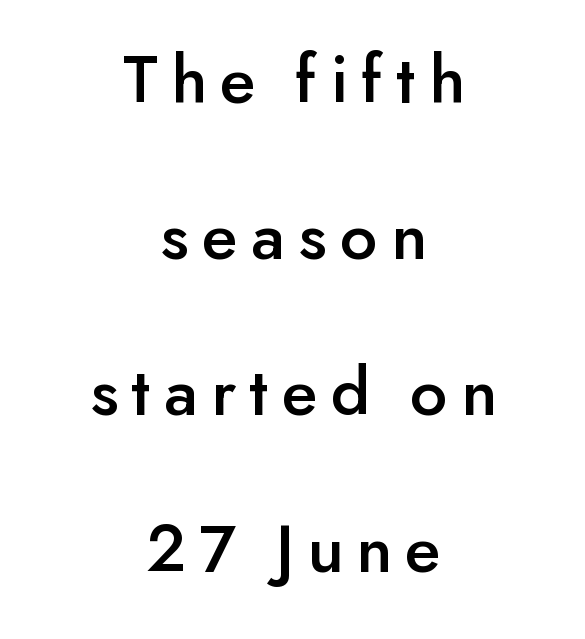
Designer's note — italics off, roman on. Neither beginnings nor endings align; midpoints do. I'd call this a sans setting — the letters go barefoot. Rows of type keep a wide berth in the vertical direction. Type without underlining.
